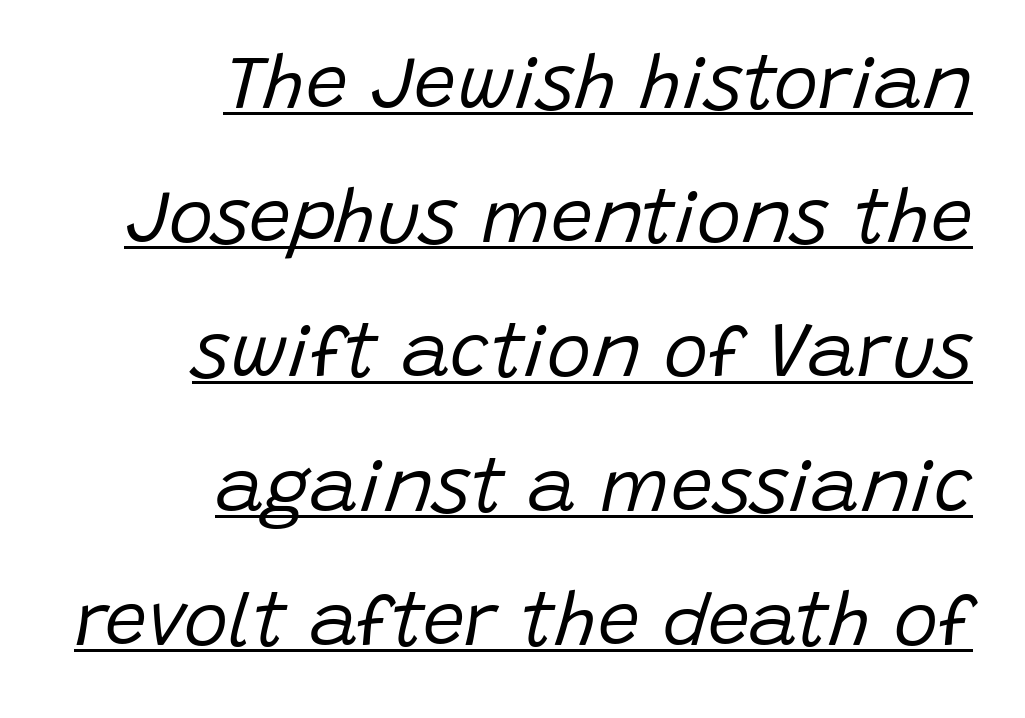
Q: Is the text bold? A: No.
Q: Is the text italic (slanted)? A: Yes, it leans right by about 15 degrees.
Q: Is the text underlined? A: Yes.
Q: How is the paragraph aligned? A: Right-aligned.
Q: Is the spacing between letters normal or unusually wide? A: Normal.
Q: Width (condensed, normal, or wide)? A: Normal.
Q: Stroke contrast? A: Low.
Q: x-height? A: Large.
Q: Monospaced? A: No.
